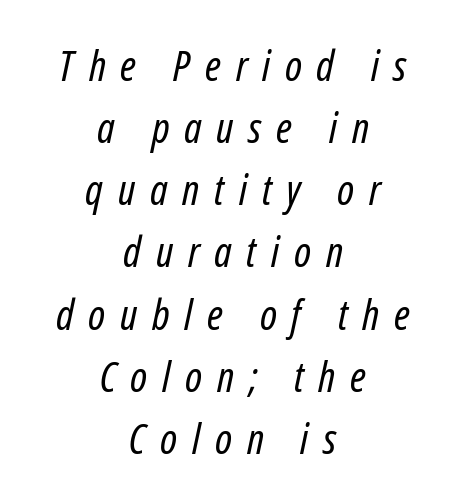
The image shows 42 px regular-weight, condensed type, italic (leaning right); set centered, normal line spacing (1.48x), unusually wide letter spacing (+0.35 em), not underlined; low stroke contrast and a medium x-height.
